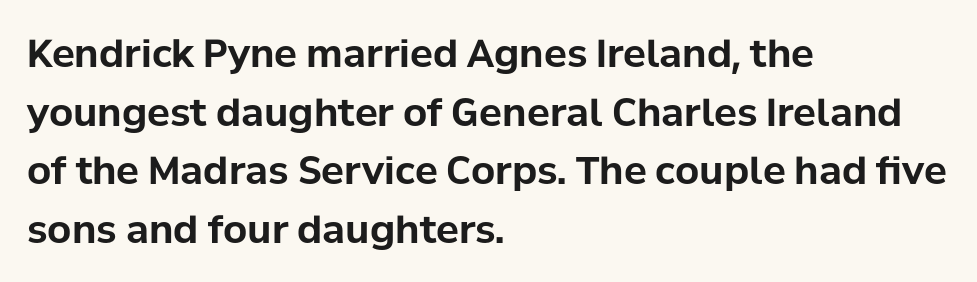
Q: Is the text bold? A: Yes.
Q: Is the text italic (slanted)? A: No, it is upright.
Q: Is the typeface a serif or a sans-serif typeface? A: Sans-serif.
Q: Is the text underlined? A: No.
Q: How is the paragraph aligned? A: Left-aligned.
Q: Is the spacing between letters normal or unusually wide? A: Normal.
Q: Is the spacing between lines tight, normal or loose? A: Normal.
Q: Width (condensed, normal, or wide)? A: Normal.
Q: Stroke contrast? A: Low.
Q: x-height? A: Medium.
Q: Monospaced? A: No.
